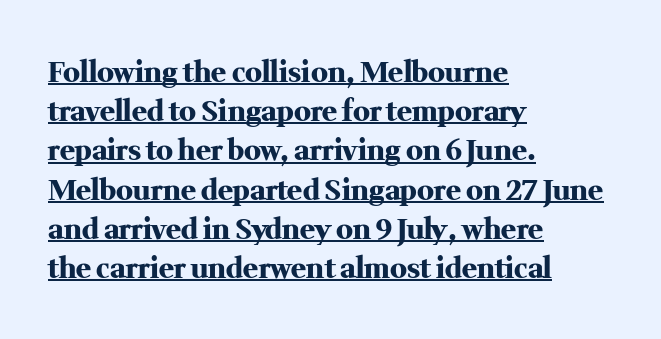
The image shows 28 px heavy serif type, upright; set left-aligned, normal line spacing (1.4x), normal letter spacing, underlined; medium stroke contrast and a medium x-height.
